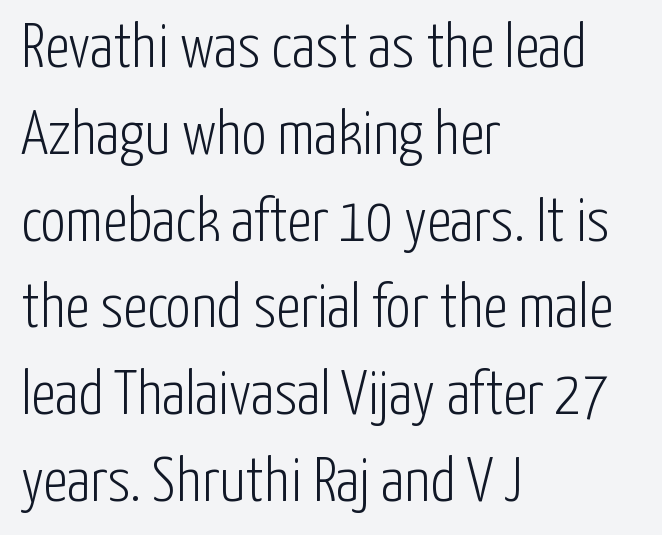
Q: Is the text bold? A: No.
Q: Is the text italic (slanted)? A: No, it is upright.
Q: Is the typeface a serif or a sans-serif typeface? A: Sans-serif.
Q: Is the text underlined? A: No.
Q: How is the paragraph aligned? A: Left-aligned.
Q: Is the spacing between letters normal or unusually wide? A: Normal.
Q: Is the spacing between lines tight, normal or loose? A: Normal.
Q: Width (condensed, normal, or wide)? A: Condensed.
Q: Stroke contrast? A: Low.
Q: x-height? A: Medium.
Q: Monospaced? A: No.
